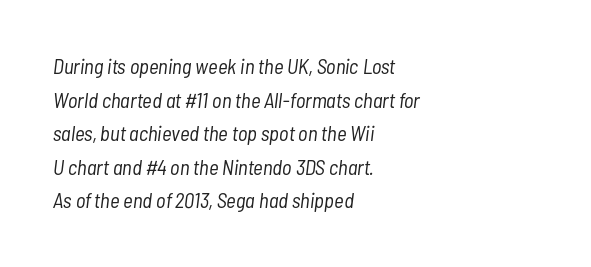
The image shows 21 px text type, italic (leaning right); set left-aligned, normal line spacing (1.6x), normal letter spacing, not underlined.
